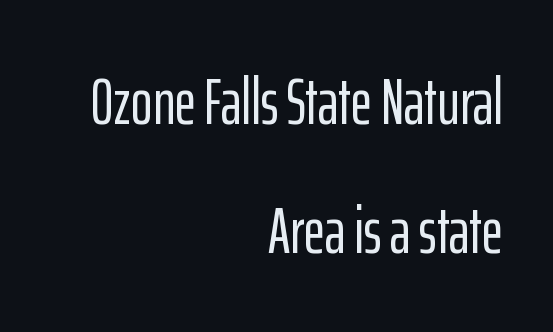
A roman cut, with each character standing at attention. This sample has the flowing, uneven cadence of proportional lettering. The foot of each line stays bare and open. Classification — sans serif. In CSS terms this would be text-align: right.
